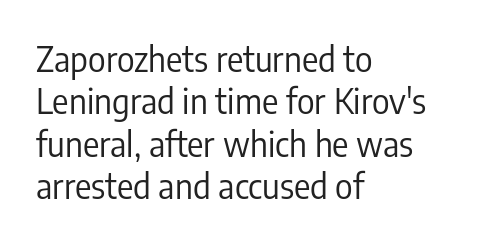
The image shows 34 px regular-weight, condensed sans-serif type, upright; set left-aligned, normal line spacing (1.25x), normal letter spacing, not underlined; low stroke contrast and a medium x-height.
